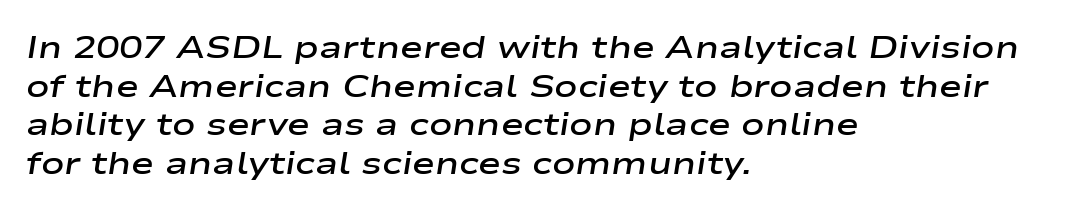
Q: Is the text bold? A: Semi-bold.
Q: Is the text italic (slanted)? A: Yes, it leans right by about 9 degrees.
Q: Is the text underlined? A: No.
Q: How is the paragraph aligned? A: Left-aligned.
Q: Is the spacing between letters normal or unusually wide? A: Normal.
Q: Is the spacing between lines tight, normal or loose? A: Normal.
Q: Width (condensed, normal, or wide)? A: Wide.
Q: Stroke contrast? A: Low.
Q: x-height? A: Medium.
Q: Monospaced? A: No.
